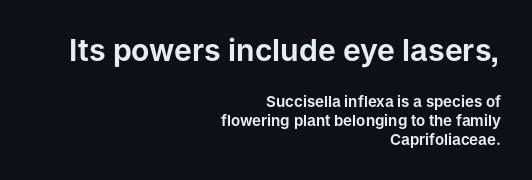
{"serif": "no", "italic": "no", "width": "normal", "stroke_contrast": "low", "x_height": "medium", "monospaced": "no", "underline": "no", "align": "right", "line_spacing": "normal", "line_spacing_ratio": 1.25, "letter_spacing": "normal", "letter_spacing_em": 0.0, "larger_block": "first", "size_ratio": 2.0, "glyph_px": 30}
